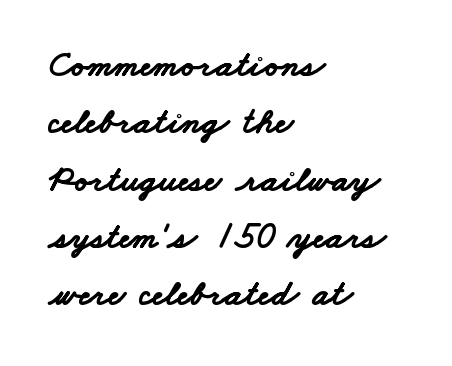
{"serif": "no", "bold": "yes", "weight": "bold", "width": "wide", "stroke_contrast": "low", "x_height": "small", "monospaced": "no", "underline": "no", "align": "left", "line_spacing": "normal", "line_spacing_ratio": 1.55, "letter_spacing": "normal", "letter_spacing_em": 0.0, "glyph_px": 37}
